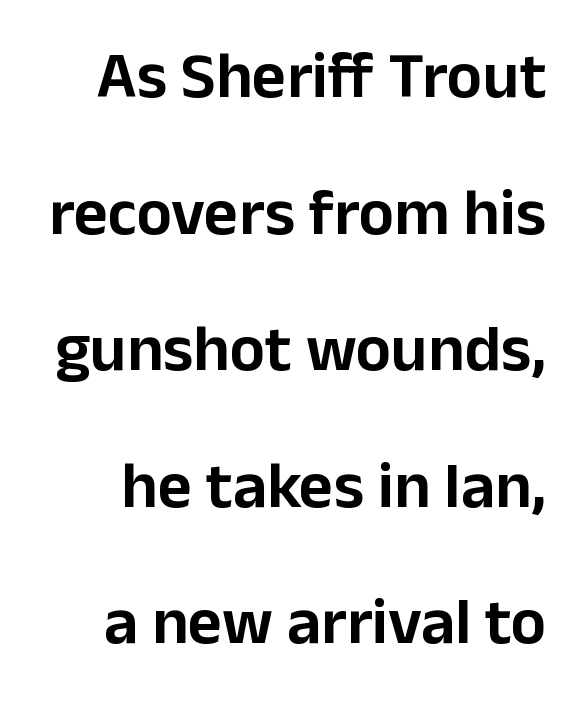
Q: Is the text italic (slanted)? A: No, it is upright.
Q: Is the typeface a serif or a sans-serif typeface? A: Sans-serif.
Q: Is the text underlined? A: No.
Q: Is the spacing between letters normal or unusually wide? A: Normal.
Q: Is the spacing between lines tight, normal or loose? A: Loose.
Q: Width (condensed, normal, or wide)? A: Normal.
Q: Stroke contrast? A: Low.
Q: x-height? A: Medium.
Q: Monospaced? A: No.
